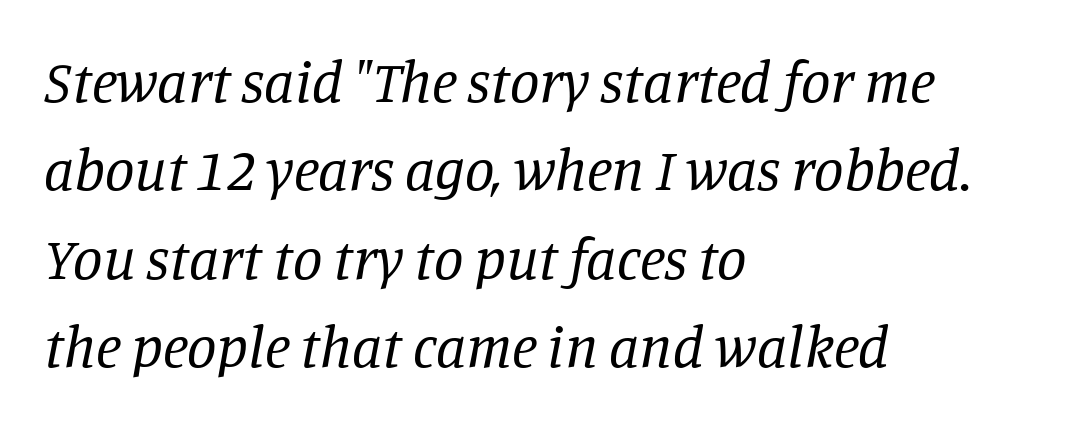
{"serif": "yes", "italic": "yes", "lean": "right", "slant_degrees": 11, "bold": "no", "weight": "regular", "width": "normal", "stroke_contrast": "low", "x_height": "large", "monospaced": "no", "underline": "no", "align": "left", "line_spacing": "normal", "line_spacing_ratio": 1.5, "letter_spacing": "normal", "letter_spacing_em": 0.0, "glyph_px": 59}
